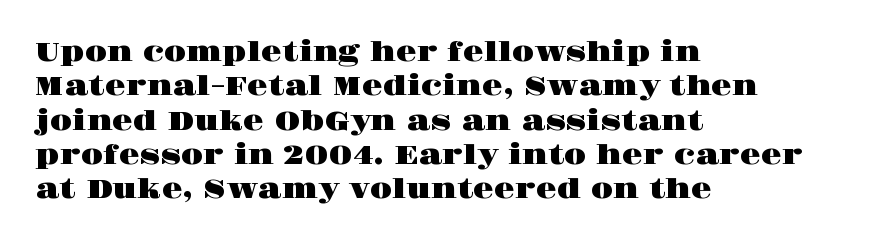
The image shows 27 px text type, upright; set left-aligned, normal line spacing (1.27x), normal letter spacing, not underlined.
